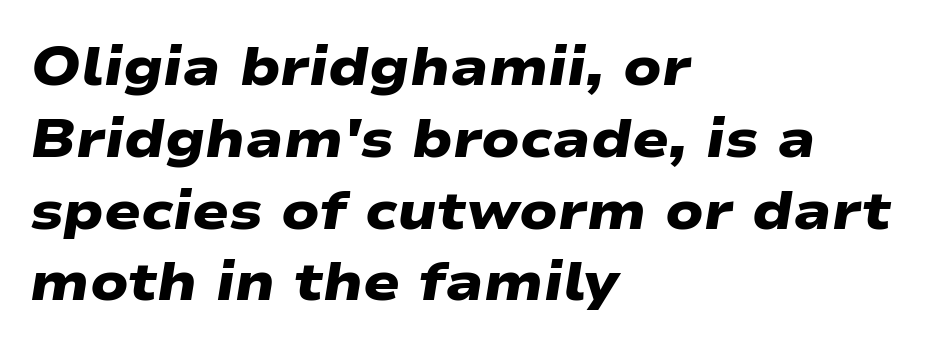
The specimen omits any rule beneath the text block's lines. What's the leading like? Ordinary, nothing unusual. Character widths vary here, with narrow letters taking less room than wide ones. In terms of letterspacing, this is plain default setting. The paragraph has a hard left edge and a soft right edge. Emphasis by weight is at full strength: bold.
